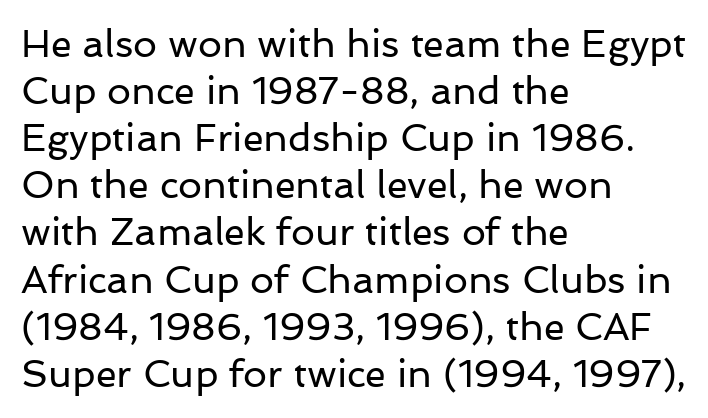
Q: Is the text bold? A: No.
Q: Is the text italic (slanted)? A: No, it is upright.
Q: Is the typeface a serif or a sans-serif typeface? A: Sans-serif.
Q: Is the text underlined? A: No.
Q: How is the paragraph aligned? A: Left-aligned.
Q: Is the spacing between letters normal or unusually wide? A: Normal.
Q: Width (condensed, normal, or wide)? A: Normal.
Q: Stroke contrast? A: Low.
Q: x-height? A: Medium.
Q: Monospaced? A: No.
